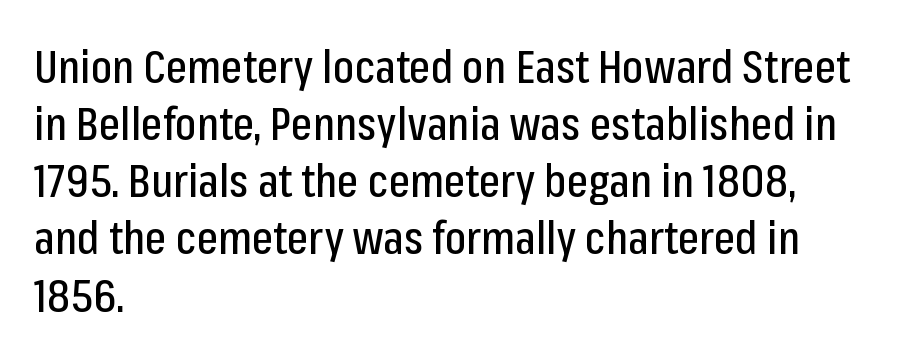
Q: Is the text italic (slanted)? A: No, it is upright.
Q: Is the typeface a serif or a sans-serif typeface? A: Sans-serif.
Q: Is the text underlined? A: No.
Q: How is the paragraph aligned? A: Left-aligned.
Q: Is the spacing between letters normal or unusually wide? A: Normal.
Q: Is the spacing between lines tight, normal or loose? A: Normal.
Q: Width (condensed, normal, or wide)? A: Condensed.
Q: Stroke contrast? A: Low.
Q: x-height? A: Medium.
Q: Monospaced? A: No.
